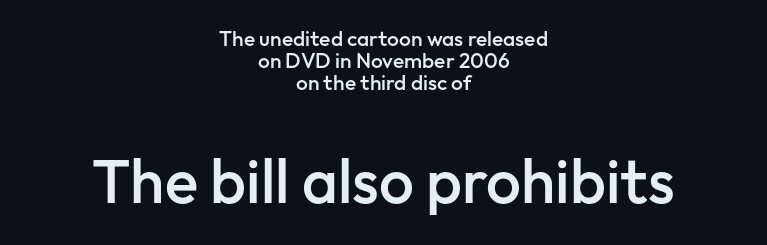
{"serif": "no", "italic": "no", "bold": "semi", "weight": "semibold", "width": "normal", "stroke_contrast": "low", "x_height": "medium", "monospaced": "no", "underline": "no", "align": "center", "line_spacing": "tight", "line_spacing_ratio": 1.05, "letter_spacing": "normal", "letter_spacing_em": 0.0, "larger_block": "second", "size_ratio": 2.95, "glyph_px": 62}
